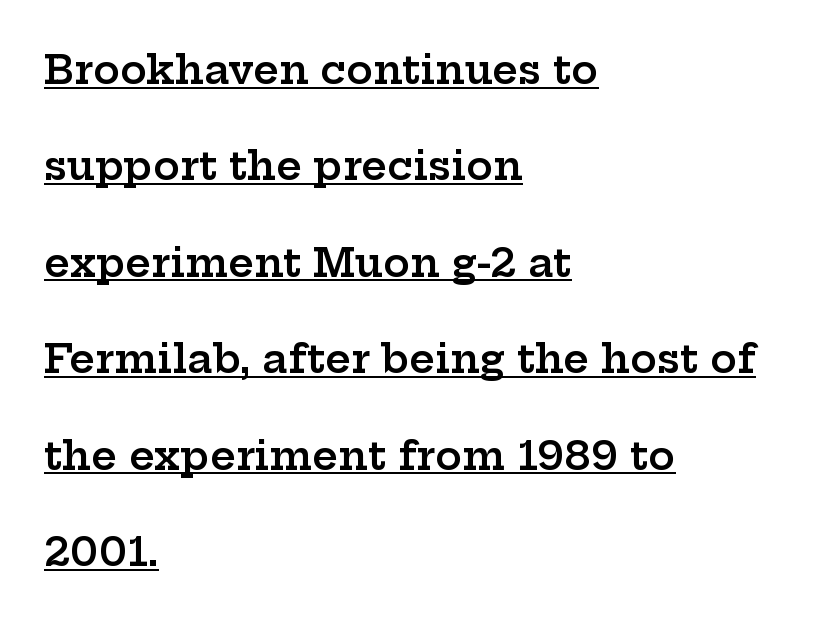
{"serif": "yes", "italic": "no", "bold": "semi", "weight": "semibold", "width": "wide", "stroke_contrast": "low", "x_height": "medium", "monospaced": "no", "underline": "yes", "align": "left", "line_spacing": "loose", "line_spacing_ratio": 2.41, "letter_spacing": "normal", "letter_spacing_em": 0.0, "glyph_px": 40}
